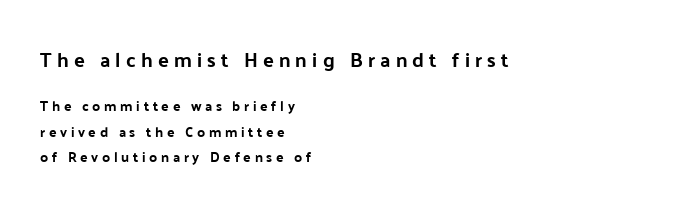
The image shows 20 px text type, upright; set left-aligned, line spacing 1.82x, unusually wide letter spacing (+0.26 em), not underlined; the first (top) block is 1.43x larger.
